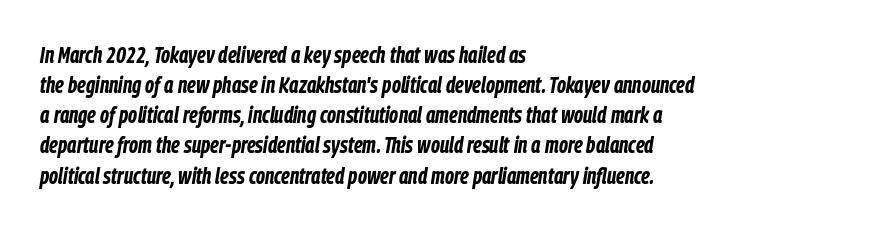
The image shows 23 px bold type, italic (leaning right); set left-aligned, normal line spacing (1.31x), normal letter spacing, not underlined.
